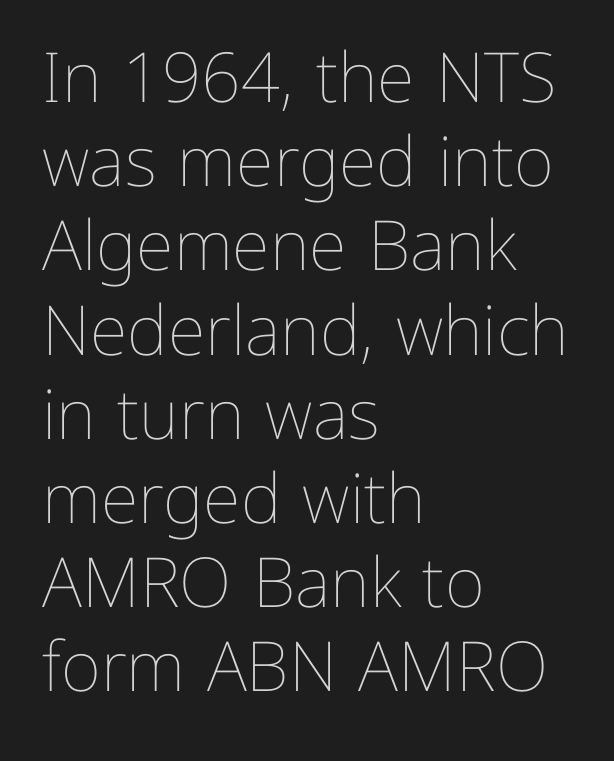
The image shows 69 px thin type, upright; set left-aligned, line spacing 1.22x, normal letter spacing, not underlined; low stroke contrast and a medium x-height.
